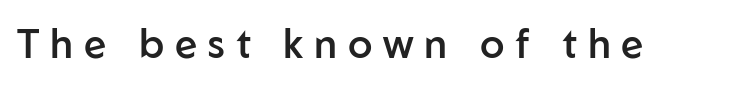
The image shows 40 px semibold sans-serif type, upright; set unusually wide letter spacing (+0.27 em), not underlined; low stroke contrast and a medium x-height.
